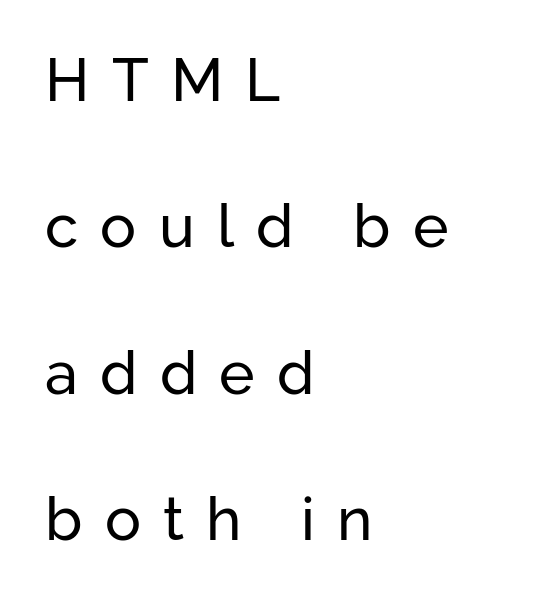
{"serif": "no", "italic": "no", "bold": "no", "weight": "regular", "width": "normal", "stroke_contrast": "low", "x_height": "medium", "monospaced": "no", "underline": "no", "align": "left", "line_spacing": "loose", "line_spacing_ratio": 2.44, "letter_spacing": "wide", "letter_spacing_em": 0.37, "glyph_px": 60}
